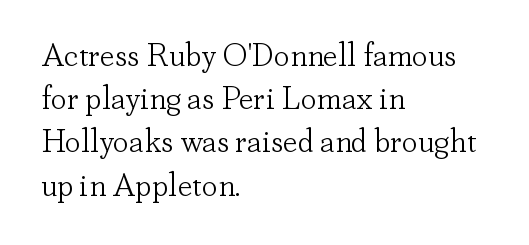
These lines keep a tight, regular rhythm from letter to letter. You could not count columns in this text — the font is proportionally spaced. Line beginnings align vertically; line endings do not. The typesetting does not lean heavy: it is not bold.
